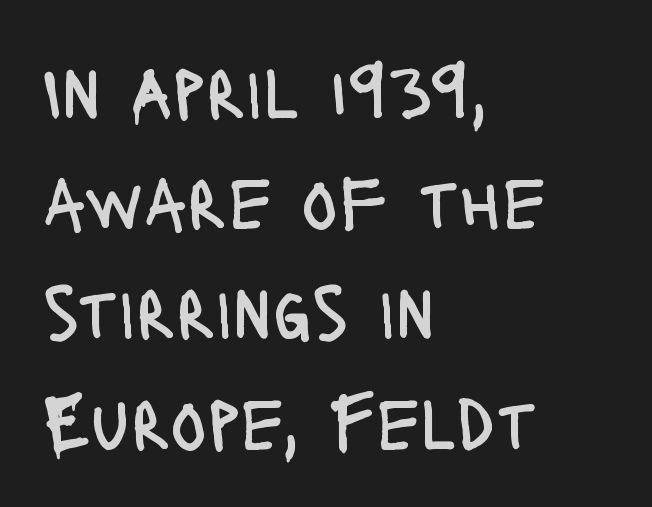
The image shows 76 px regular-weight, condensed sans-serif type, upright; set left-aligned, normal line spacing (1.45x), normal letter spacing, not underlined; low stroke contrast and a large x-height.
